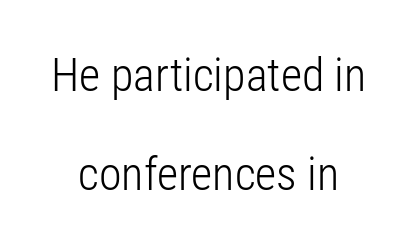
The image shows 46 px light, condensed sans-serif type, upright; set centered, loose line spacing (2.16x), normal letter spacing, not underlined; low stroke contrast and a medium x-height.
